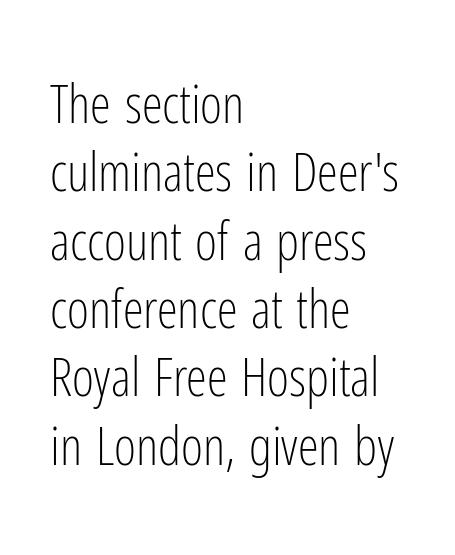
The image shows 53 px light, condensed sans-serif type, upright; set left-aligned, normal line spacing (1.29x), normal letter spacing, not underlined; low stroke contrast and a medium x-height.
